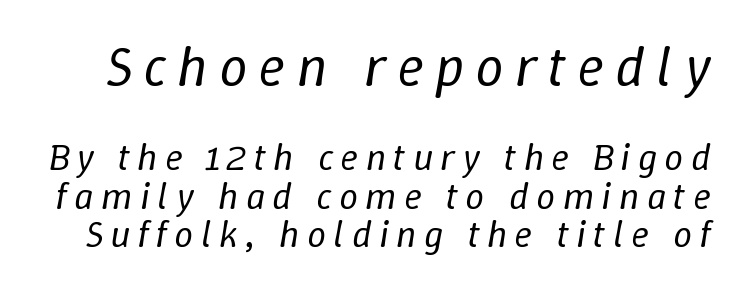
Q: Is the text bold? A: No.
Q: Is the text italic (slanted)? A: Yes, it leans right by about 9 degrees.
Q: Is the text underlined? A: No.
Q: Is the spacing between lines tight, normal or loose? A: Tight.
Q: Which block of text is set in a larger size, the first (top) or the second (bottom)? A: The first (top) one.
Q: Width (condensed, normal, or wide)? A: Normal.
Q: Stroke contrast? A: Low.
Q: x-height? A: Medium.
Q: Monospaced? A: No.
